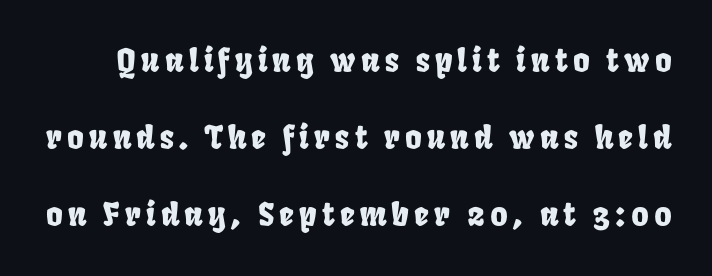
{"width": "condensed", "stroke_contrast": "low", "x_height": "large", "monospaced": "no", "underline": "no", "line_spacing": "loose", "line_spacing_ratio": 2.41, "glyph_px": 32}
